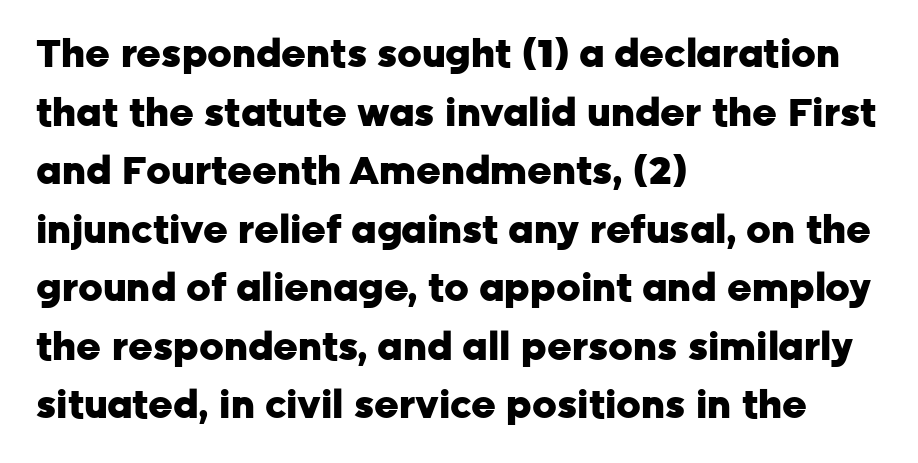
Is this a fixed-width face? No — the glyphs have proportional, varying widths. Serif or sans? Sans — the stroke terminals are bare. This rendering uses left alignment, leaving the right contour irregular. Only glyphs here, with clear space below each row. Heft: maximum for text — a bold. The letters stand upright; this is a roman face.
